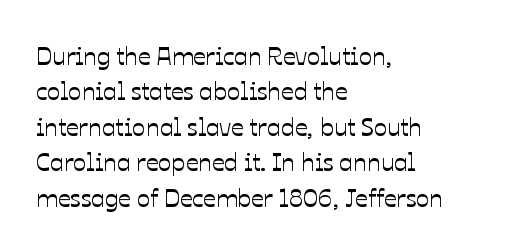
Q: Is the text italic (slanted)? A: No, it is upright.
Q: Is the text underlined? A: No.
Q: How is the paragraph aligned? A: Left-aligned.
Q: Is the spacing between letters normal or unusually wide? A: Normal.
Q: Is the spacing between lines tight, normal or loose? A: Normal.
